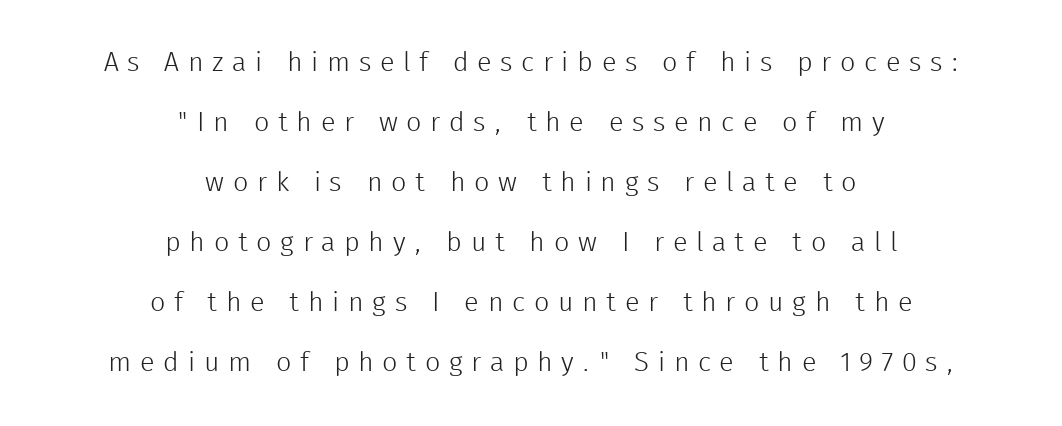
{"italic": "no", "bold": "no", "underline": "no", "align": "center", "line_spacing": "loose", "line_spacing_ratio": 2.22, "letter_spacing": "wide", "letter_spacing_em": 0.32, "glyph_px": 27}
